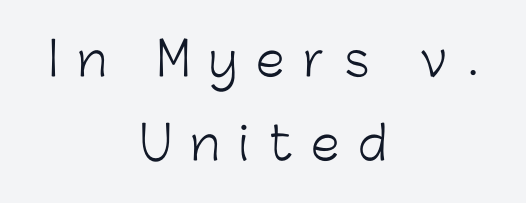
Each letter keeps its own natural width here, so spacing adapts to shape. The strokes carry an ordinary text weight at most. The characters display no serif detailing; their extremities are plain. The specimen omits any rule beneath the text block's lines. Observe the wide spacing: letters keep a clear distance from each other. Is there any slant? The stems are plumb.
